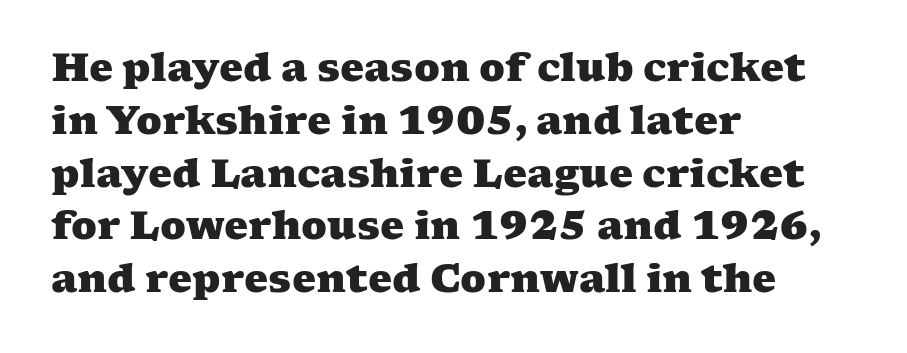
{"serif": "yes", "bold": "yes", "weight": "heavy", "width": "wide", "stroke_contrast": "medium", "x_height": "medium", "monospaced": "no", "underline": "no", "align": "left", "line_spacing": "normal", "line_spacing_ratio": 1.39, "letter_spacing": "normal", "letter_spacing_em": 0.0, "glyph_px": 38}
